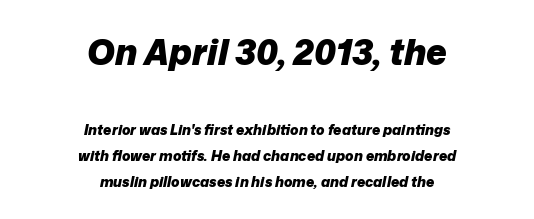
The image shows 35 px heavy type, italic (leaning right); set centered, line spacing 1.86x, normal letter spacing, not underlined; the first (top) block is 2.5x larger; low stroke contrast and a medium x-height.
